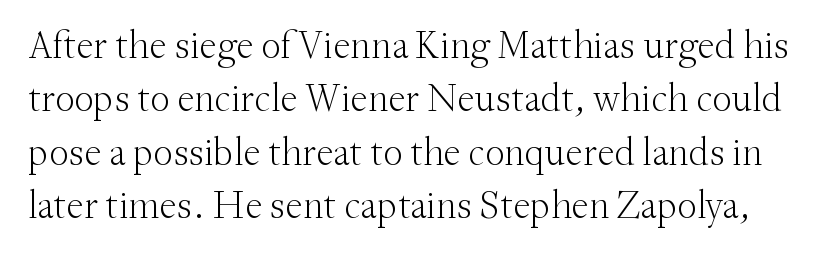
{"serif": "yes", "italic": "no", "bold": "no", "weight": "light", "width": "normal", "stroke_contrast": "medium", "x_height": "small", "monospaced": "no", "underline": "no", "line_spacing": "normal", "line_spacing_ratio": 1.37, "letter_spacing": "normal", "letter_spacing_em": 0.0, "glyph_px": 39}
